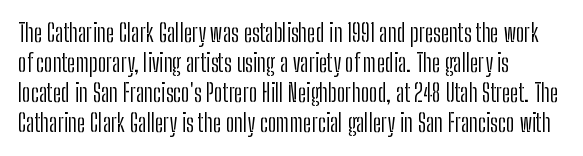
Q: Is the text bold? A: No.
Q: Is the text italic (slanted)? A: No, it is upright.
Q: Is the text underlined? A: No.
Q: How is the paragraph aligned? A: Left-aligned.
Q: Is the spacing between letters normal or unusually wide? A: Normal.
Q: Is the spacing between lines tight, normal or loose? A: Normal.
